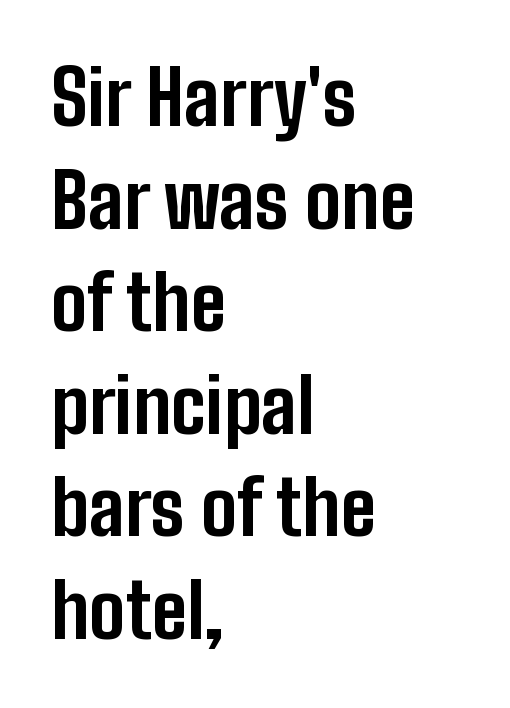
The image shows 76 px bold, condensed sans-serif type, upright; set left-aligned, normal line spacing (1.35x), normal letter spacing, not underlined; low stroke contrast and a medium x-height.
